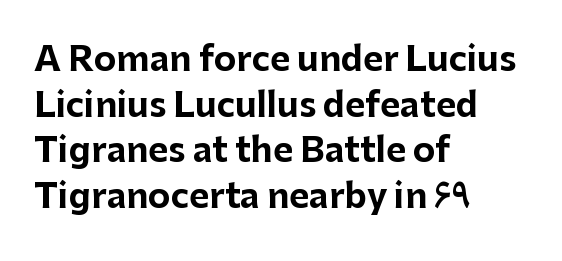
Every character sits straight up, as roman type does. The rendering uses natural spacing where letterforms have individual widths. What kind of face is this? One without serifs — a sans. How are the letters spaced? Ordinarily, with no added tracking. Whoever set this chose a conventional vertical rhythm.
